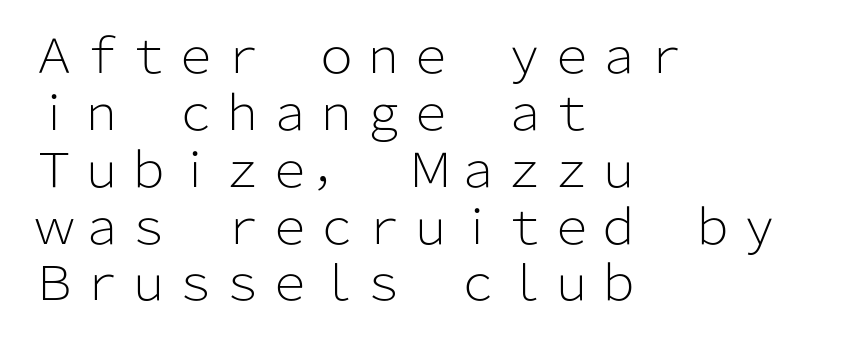
The rendering shows plain stroke endings on the letterforms — a sans-serif design. Tracking here is standard; glyphs follow each other at the usual distance. Think of a printed novel: that variable character pitch is what you see here. Each stroke keeps to a modest, everyday thickness or less.
